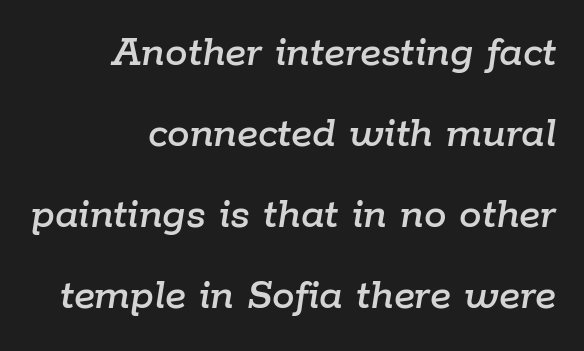
Q: Is the text italic (slanted)? A: Yes, it leans right by about 9 degrees.
Q: Is the text underlined? A: No.
Q: How is the paragraph aligned? A: Right-aligned.
Q: Is the spacing between letters normal or unusually wide? A: Normal.
Q: Width (condensed, normal, or wide)? A: Normal.
Q: Stroke contrast? A: Low.
Q: x-height? A: Medium.
Q: Monospaced? A: No.
